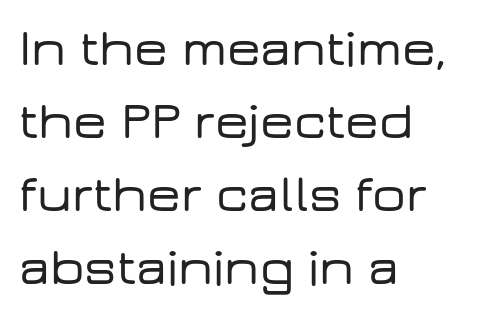
Q: Is the text italic (slanted)? A: No, it is upright.
Q: Is the typeface a serif or a sans-serif typeface? A: Sans-serif.
Q: Is the text underlined? A: No.
Q: How is the paragraph aligned? A: Left-aligned.
Q: Is the spacing between letters normal or unusually wide? A: Normal.
Q: Is the spacing between lines tight, normal or loose? A: Normal.
Q: Width (condensed, normal, or wide)? A: Wide.
Q: Stroke contrast? A: Low.
Q: x-height? A: Medium.
Q: Monospaced? A: No.
